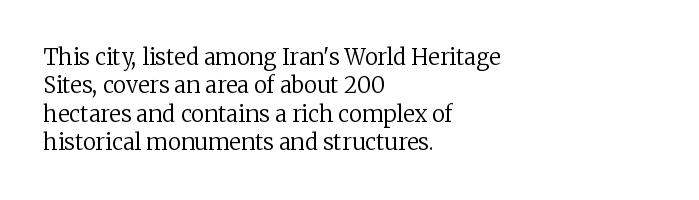
Q: Is the text bold? A: No.
Q: Is the text italic (slanted)? A: No, it is upright.
Q: Is the text underlined? A: No.
Q: How is the paragraph aligned? A: Left-aligned.
Q: Is the spacing between letters normal or unusually wide? A: Normal.
Q: Is the spacing between lines tight, normal or loose? A: Normal.
